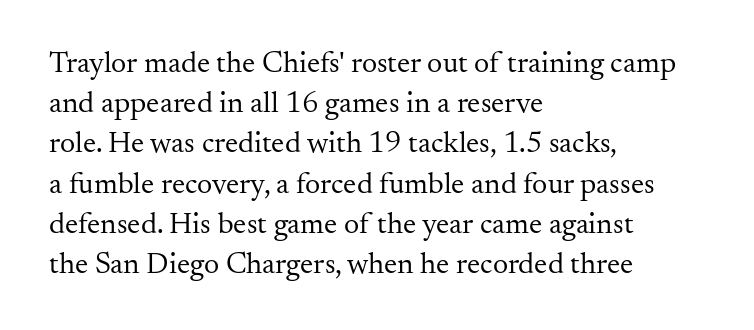
In terms of letterform style, serifs are clearly present. Horizontal bands of white between lines are of average thickness. Students, note that the glyphs here touch the page at normal intervals. The passage shown is not underscored anywhere.
